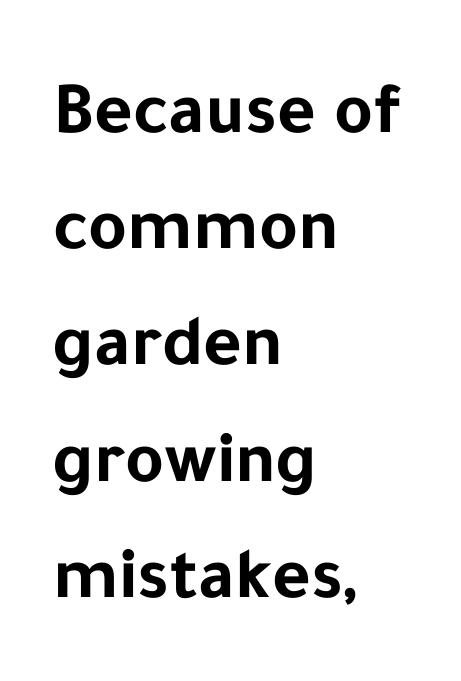
The face used here is proportionally spaced, like ordinary book or web type. The strokes are fattened all the way to bold. Typeset ragged right — the left edge is the straight one. Successive baselines arrive at the customary interval.
